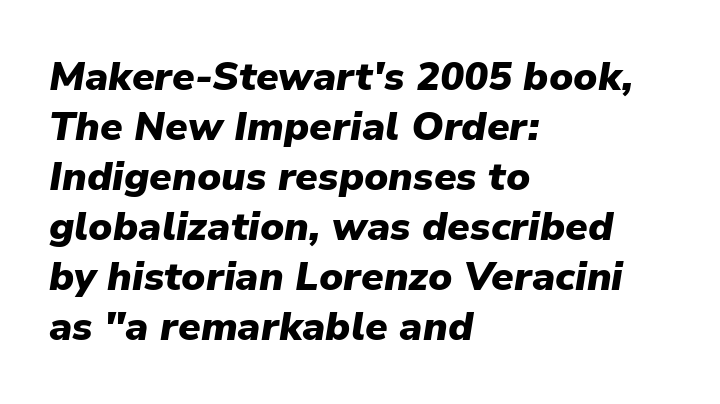
The image shows 40 px heavy type, italic (leaning right); set left-aligned, normal line spacing (1.25x), normal letter spacing, not underlined; low stroke contrast and a medium x-height.
